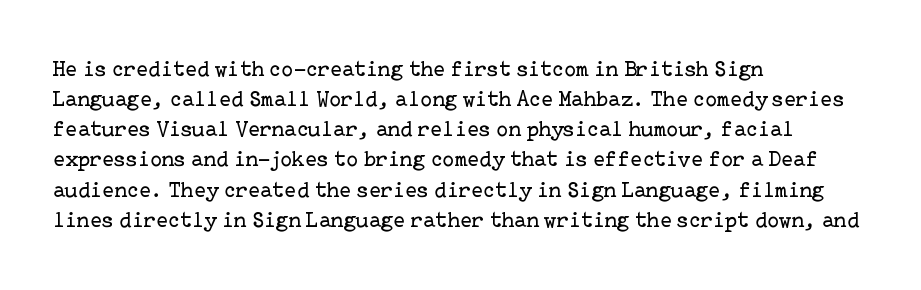
{"italic": "no", "bold": "no", "underline": "no", "align": "left", "line_spacing": "normal", "line_spacing_ratio": 1.37, "letter_spacing": "normal", "letter_spacing_em": 0.0, "glyph_px": 22}
